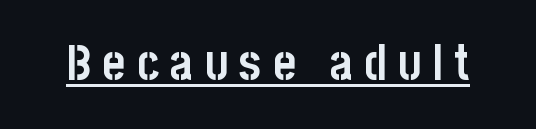
Q: Is the text bold? A: Yes.
Q: Is the text italic (slanted)? A: No, it is upright.
Q: Is the typeface a serif or a sans-serif typeface? A: Sans-serif.
Q: Is the text underlined? A: Yes.
Q: Is the spacing between letters normal or unusually wide? A: Unusually wide.
Q: Width (condensed, normal, or wide)? A: Condensed.
Q: Stroke contrast? A: Low.
Q: x-height? A: Large.
Q: Monospaced? A: No.
